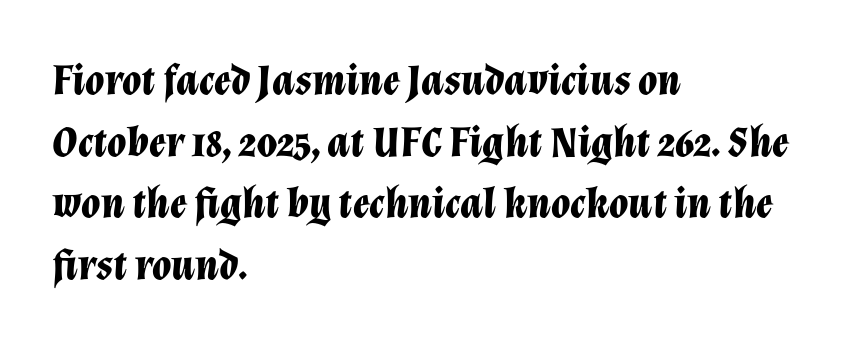
{"italic": "yes", "lean": "right", "slant_degrees": 12, "bold": "yes", "weight": "bold", "width": "normal", "stroke_contrast": "low", "x_height": "medium", "monospaced": "no", "underline": "no", "align": "left", "line_spacing": "normal", "line_spacing_ratio": 1.4, "letter_spacing": "normal", "letter_spacing_em": 0.0, "glyph_px": 44}
